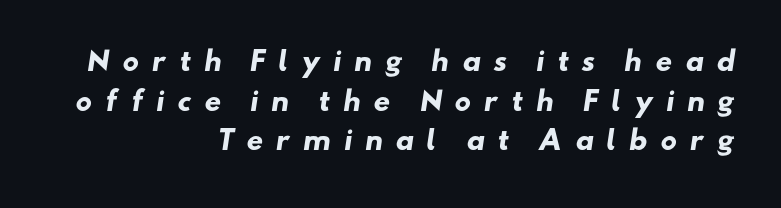
Q: Is the text bold? A: Yes.
Q: Is the text underlined? A: No.
Q: How is the paragraph aligned? A: Right-aligned.
Q: Is the spacing between letters normal or unusually wide? A: Unusually wide.
Q: Is the spacing between lines tight, normal or loose? A: Normal.
